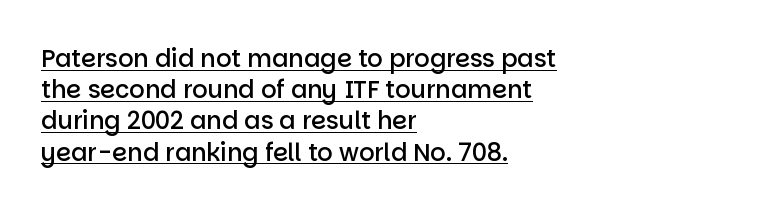
Q: Is the text bold? A: Semi-bold.
Q: Is the text italic (slanted)? A: No, it is upright.
Q: Is the text underlined? A: Yes.
Q: How is the paragraph aligned? A: Left-aligned.
Q: Is the spacing between letters normal or unusually wide? A: Normal.
Q: Is the spacing between lines tight, normal or loose? A: Normal.
